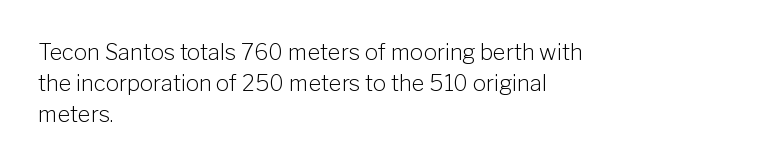
Summary of vertical rhythm: regular, with standard interline spacing. Short note: letters normally spaced. The font's upright variant was chosen for this text. Casual observation: everything's shoved over to the left.
